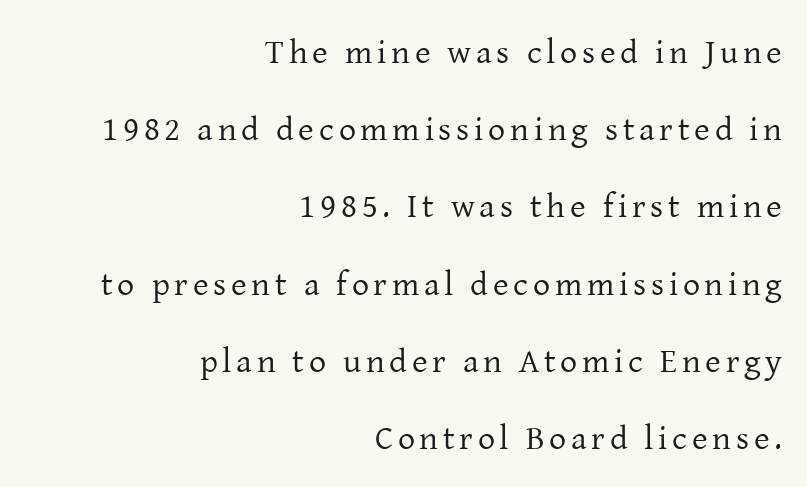
The image shows 34 px regular-weight serif type, upright; set right-aligned, loose line spacing (2.27x), not underlined; low stroke contrast and a medium x-height.
